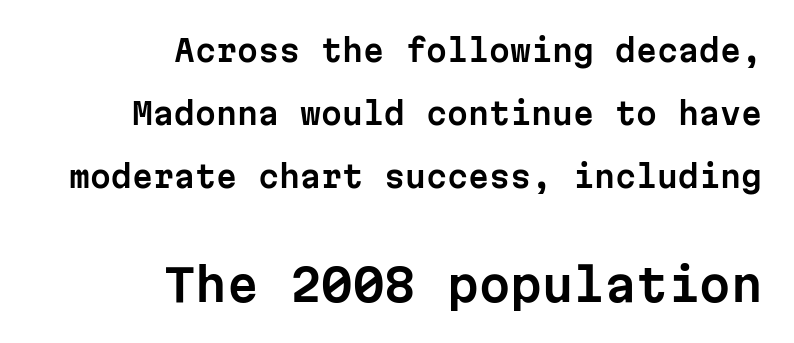
Do the letters lean? They stand straight. The designer went with a sans here, leaving each stem footless. The face used here is monospaced, like something from a code editor. Line endings align vertically; line beginnings do not. The line-height multiplier appears high, well above default.
